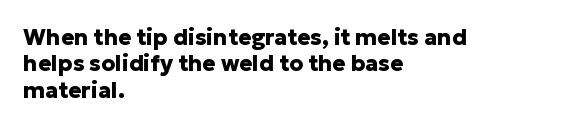
{"italic": "no", "bold": "yes", "underline": "no", "align": "left", "line_spacing_ratio": 1.2, "letter_spacing": "normal", "letter_spacing_em": 0.0, "glyph_px": 22}
